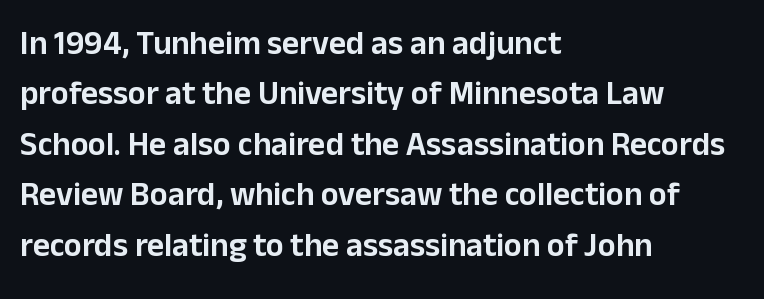
Q: Is the text italic (slanted)? A: No, it is upright.
Q: Is the typeface a serif or a sans-serif typeface? A: Sans-serif.
Q: Is the text underlined? A: No.
Q: How is the paragraph aligned? A: Left-aligned.
Q: Is the spacing between letters normal or unusually wide? A: Normal.
Q: Is the spacing between lines tight, normal or loose? A: Normal.
Q: Width (condensed, normal, or wide)? A: Normal.
Q: Stroke contrast? A: Low.
Q: x-height? A: Medium.
Q: Monospaced? A: No.
